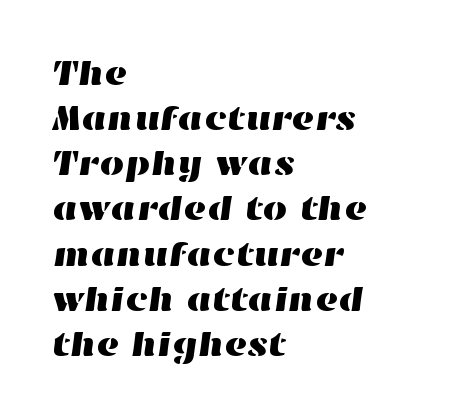
{"width": "wide", "stroke_contrast": "high", "x_height": "medium", "monospaced": "no", "underline": "no", "align": "left", "line_spacing": "normal", "line_spacing_ratio": 1.29, "letter_spacing": "normal", "letter_spacing_em": 0.0, "glyph_px": 35}
